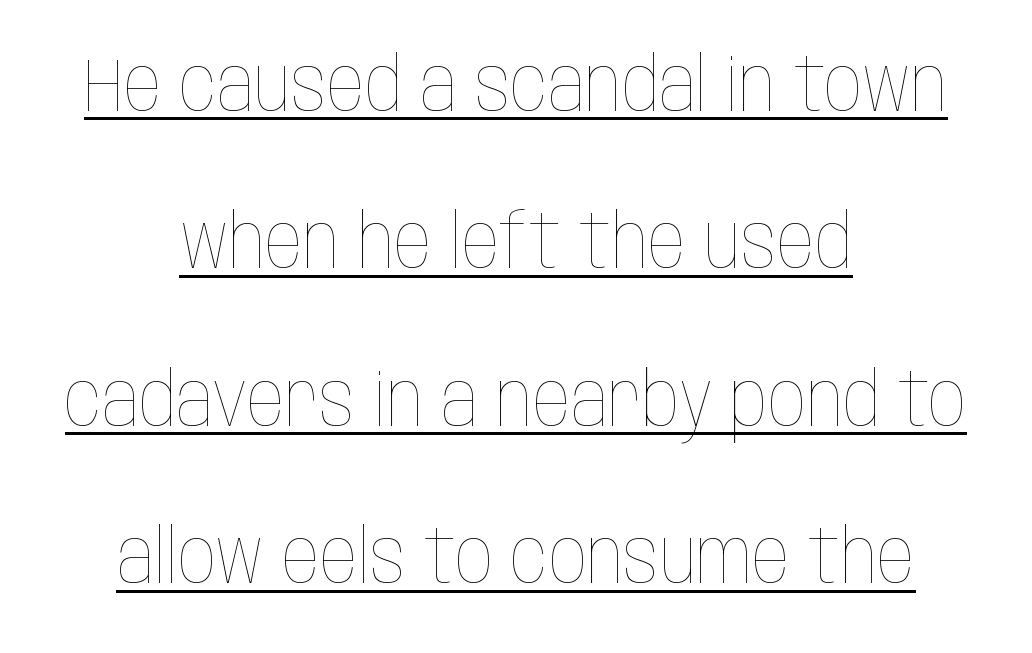
The text block is weighted toward neither margin, spreading evenly from the middle. Characters follow at the spacing the type designer built in. Notice the wide empty band between every row — that's loose leading. Posture: vertical.
